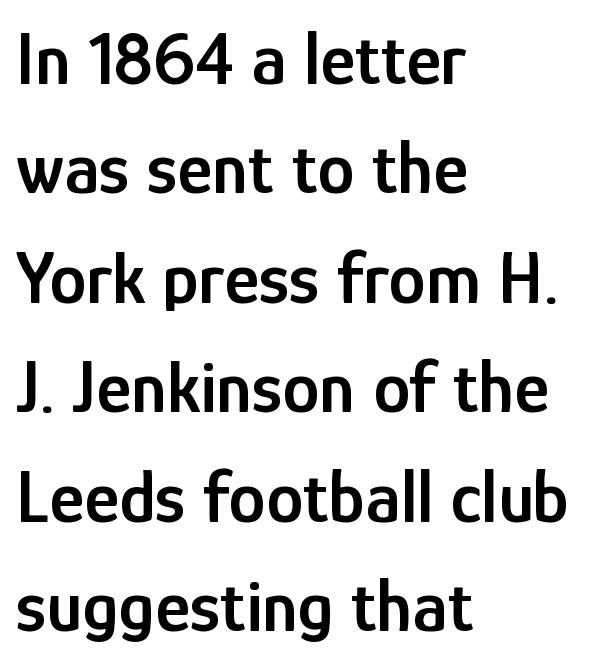
The image shows 75 px semibold, condensed sans-serif type, upright; set left-aligned, normal line spacing (1.46x), normal letter spacing, not underlined; low stroke contrast and a medium x-height.
